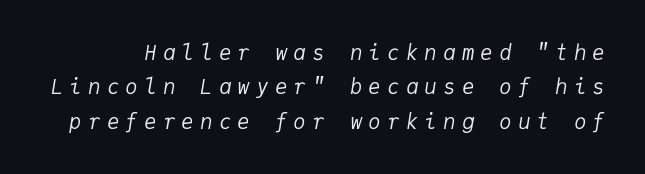
{"italic": "yes", "lean": "right", "slant_degrees": 9, "bold": "no", "underline": "no", "line_spacing": "normal", "line_spacing_ratio": 1.64, "letter_spacing": "wide", "letter_spacing_em": 0.29, "glyph_px": 21}
